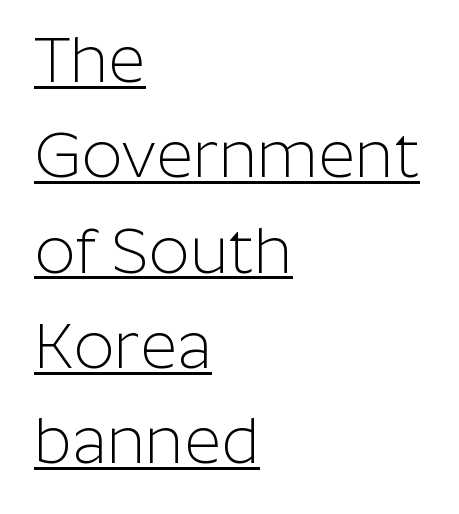
The image shows 64 px light sans-serif type, upright; set left-aligned, normal line spacing (1.49x), normal letter spacing, underlined; low stroke contrast and a medium x-height.
